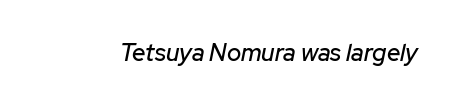
The image shows 24 px text type, italic (leaning right); set normal letter spacing, not underlined.
